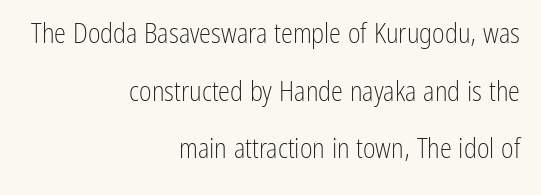
The image shows 27 px text type, upright; set right-aligned, loose line spacing (2.13x), normal letter spacing, not underlined.
